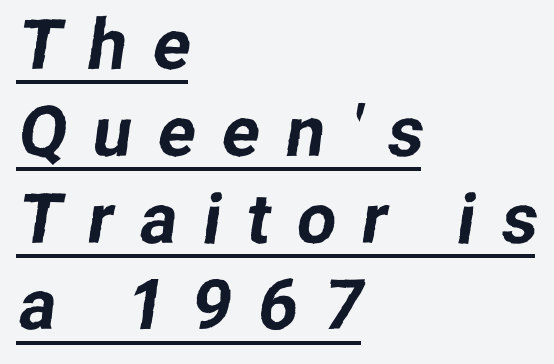
Which margin do the lines hug? The left one — the right edge is uneven. Here the designer chose a conventional face with non-uniform glyph widths. Compared with undecorated copy, this sample adds a rule below the words. Unlike a traditional serif, this face leaves its strokes unadorned. This rendering widens character spacing well past its baseline value.
